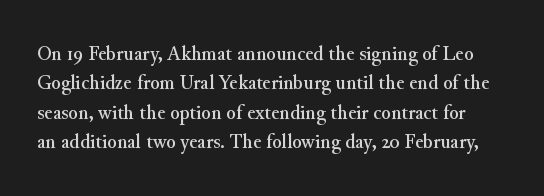
{"italic": "no", "underline": "no", "line_spacing": "normal", "line_spacing_ratio": 1.34, "letter_spacing": "normal", "letter_spacing_em": 0.0, "glyph_px": 22}
